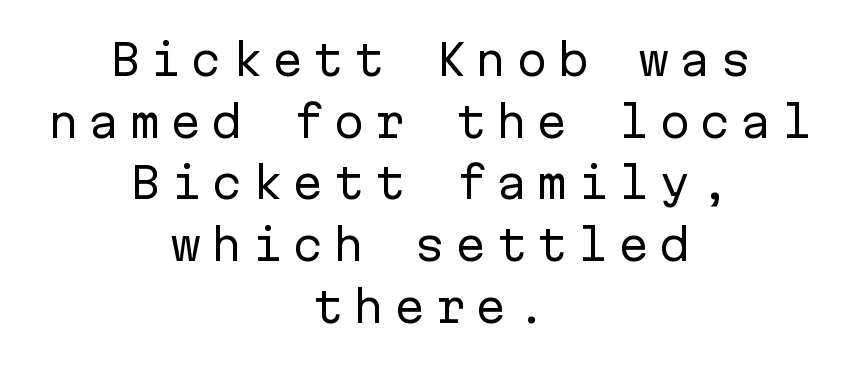
{"serif": "no", "italic": "no", "bold": "no", "weight": "regular", "width": "normal", "stroke_contrast": "low", "x_height": "medium", "monospaced": "yes", "underline": "no", "align": "center", "line_spacing": "normal", "line_spacing_ratio": 1.47, "letter_spacing": "wide", "letter_spacing_em": 0.22, "glyph_px": 42}
